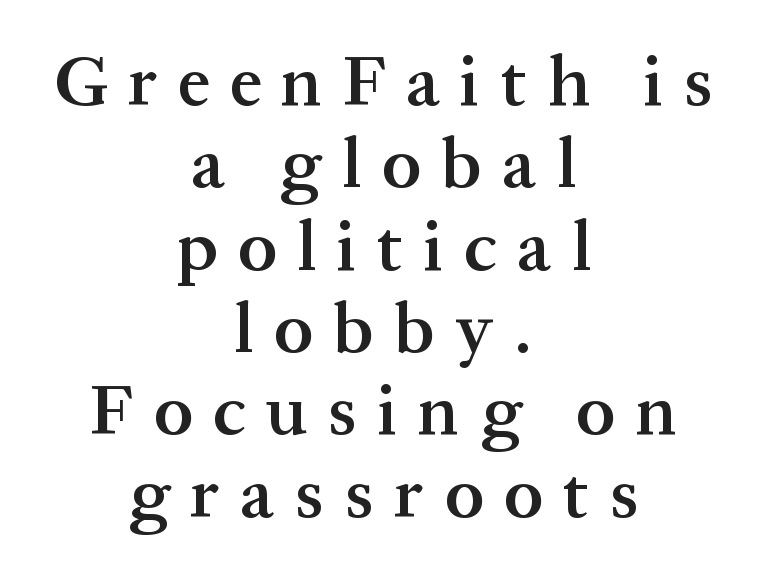
Every stem runs plumb, perpendicular to the baseline. Here the designer chose a conventional face with non-uniform glyph widths. Compared with typical body copy, the letter spacing here is much looser. A serif font was chosen for this passage.
